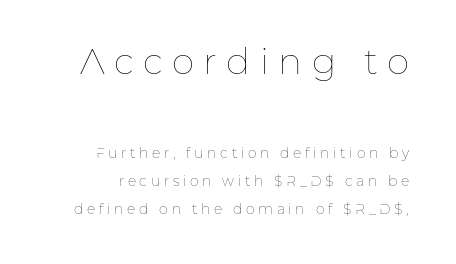
Q: Is the text bold? A: No.
Q: Is the text italic (slanted)? A: No, it is upright.
Q: Is the text underlined? A: No.
Q: Is the spacing between letters normal or unusually wide? A: Unusually wide.
Q: Is the spacing between lines tight, normal or loose? A: Loose.
Q: Which block of text is set in a larger size, the first (top) or the second (bottom)? A: The first (top) one.
Q: Width (condensed, normal, or wide)? A: Normal.
Q: Stroke contrast? A: Low.
Q: x-height? A: Medium.
Q: Monospaced? A: No.
